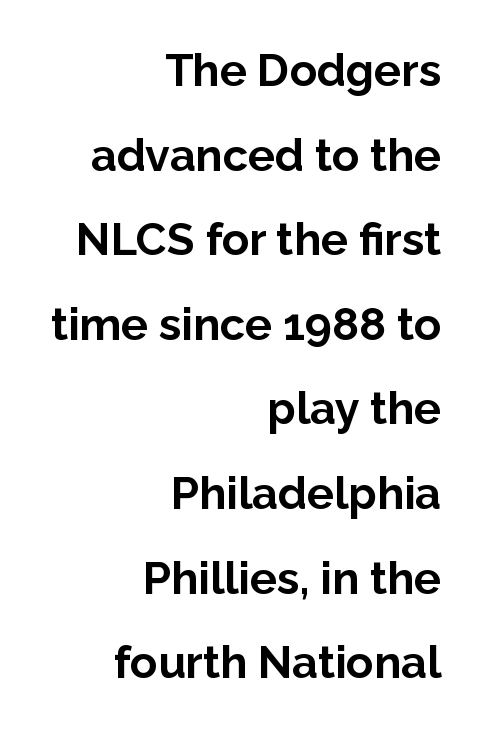
The image shows 45 px bold sans-serif type, upright; set right-aligned, line spacing 1.88x, normal letter spacing, not underlined; low stroke contrast and a medium x-height.
